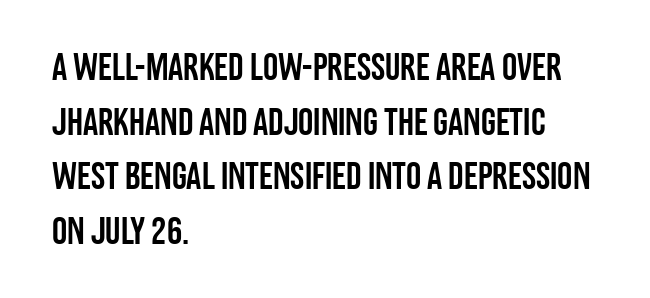
The image shows 38 px condensed sans-serif type, upright; set left-aligned, normal line spacing (1.44x), normal letter spacing, not underlined; low stroke contrast and a large x-height.
